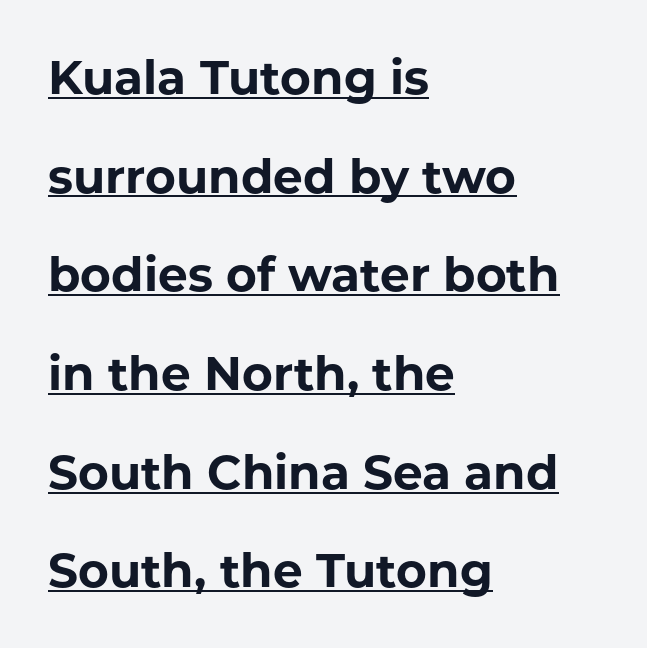
The font family rendered here belongs to the sans-serif group. This sample has the flowing, uneven cadence of proportional lettering. Quick note: underline on. Plenty of ink on the page — the face is bold. This sample is left-justified, so line endings fall wherever the words run out.
